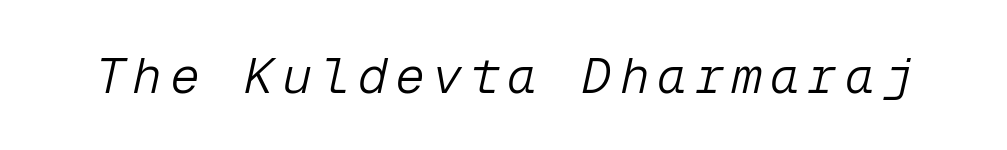
Type without underlining. The letters march in equal steps, a hallmark of fixed-pitch type. Posture: slanted. Ink coverage per letter is moderate at most.
